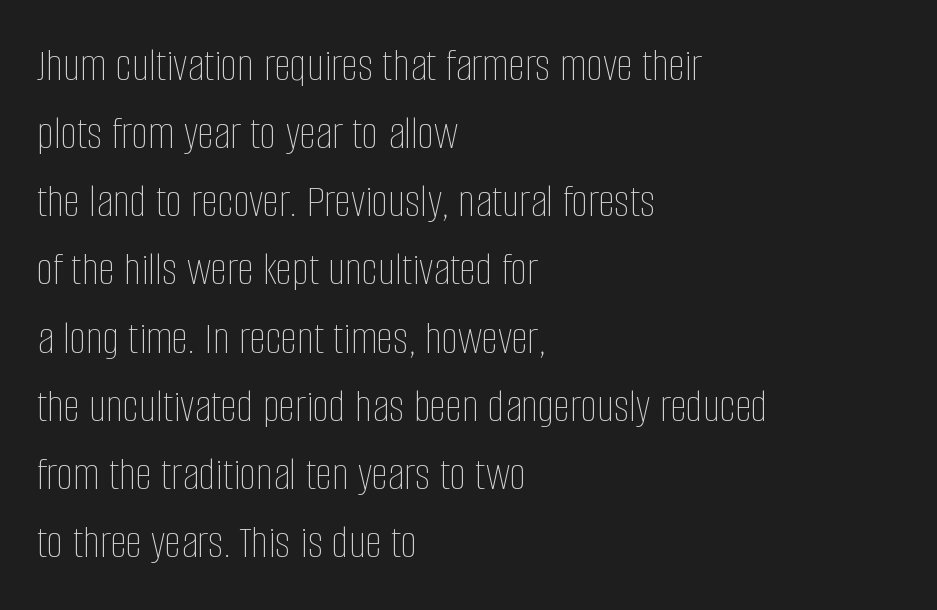
Q: Is the text bold? A: No.
Q: Is the text italic (slanted)? A: No, it is upright.
Q: Is the text underlined? A: No.
Q: How is the paragraph aligned? A: Left-aligned.
Q: Is the spacing between letters normal or unusually wide? A: Normal.
Q: Is the spacing between lines tight, normal or loose? A: Normal.
Q: Width (condensed, normal, or wide)? A: Condensed.
Q: Stroke contrast? A: Low.
Q: x-height? A: Large.
Q: Monospaced? A: No.
